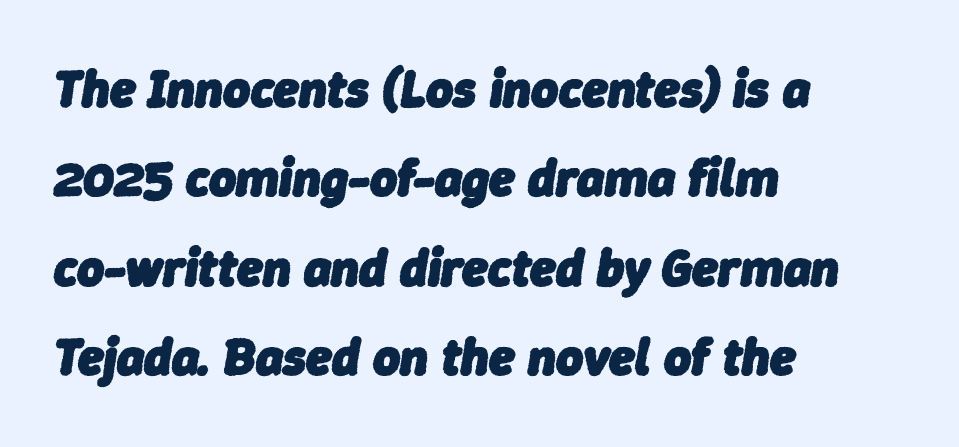
The image shows 52 px heavy type, italic (leaning right); set left-aligned, line spacing 1.72x, normal letter spacing, not underlined; low stroke contrast and a medium x-height.
